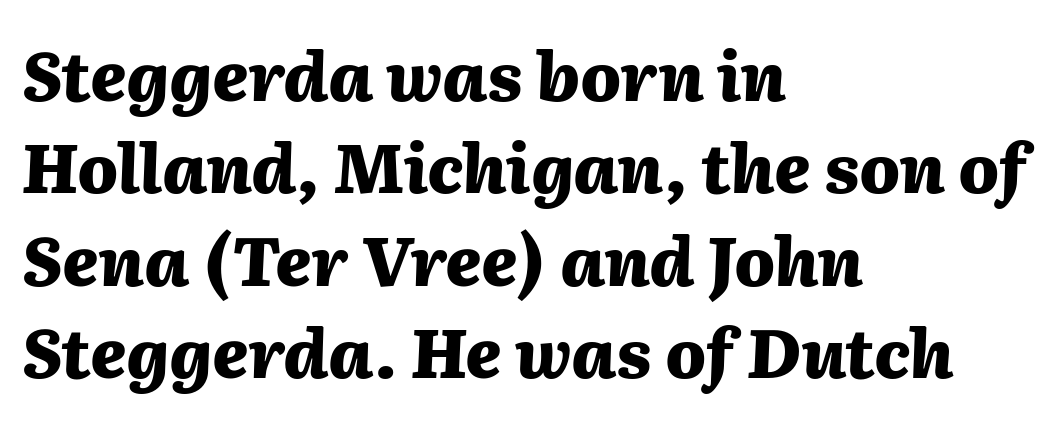
The strokes are fattened all the way to bold. There's an unmistakable incline to the writing here. The gaps between neighbouring characters are ordinary and unremarkable. Leftover space on each line is placed entirely after the last word.
